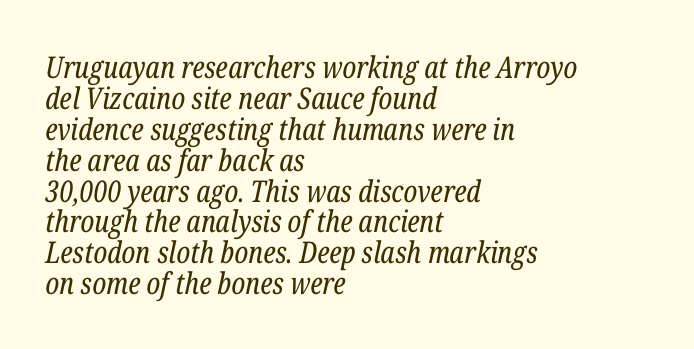
{"serif": "yes", "italic": "yes", "lean": "right", "slant_degrees": 12, "bold": "no", "weight": "regular", "width": "condensed", "stroke_contrast": "low", "x_height": "medium", "monospaced": "no", "underline": "no", "align": "left", "line_spacing": "tight", "line_spacing_ratio": 1.03, "letter_spacing": "normal", "letter_spacing_em": 0.0, "glyph_px": 30}
